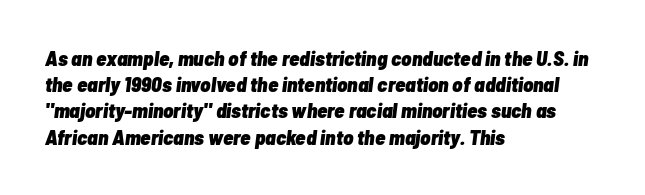
The image shows 21 px bold type, italic (leaning right); set left-aligned, normal line spacing (1.25x), normal letter spacing, not underlined.
